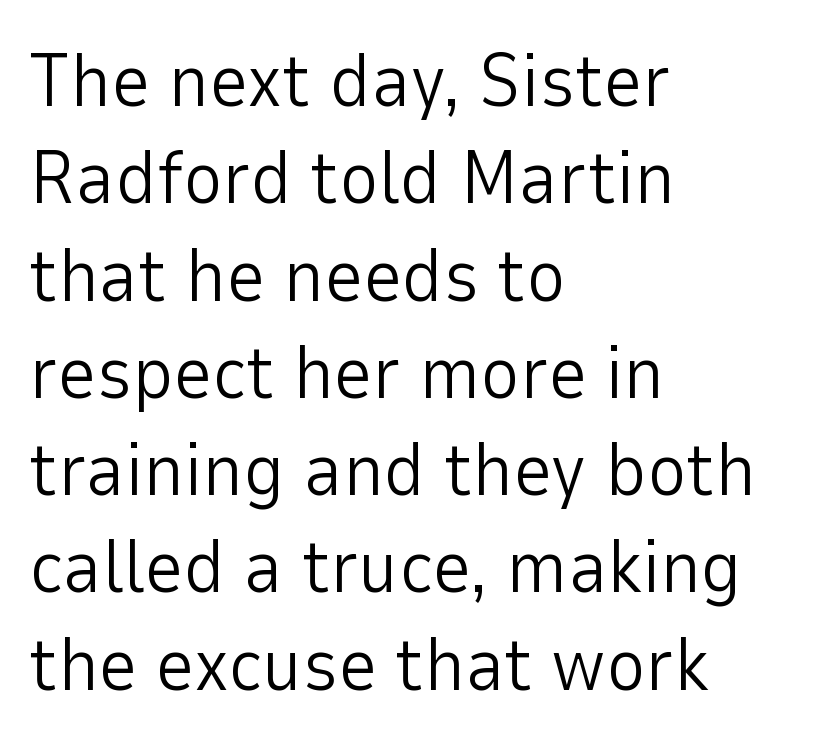
Each word holds together tightly as a unit, with standard inter-letter gaps. Only glyphs here, with clear space below each row. The text was rendered using a sans face with plain stroke endings. These lines sit exactly where default settings would place them. The strokes are not fattened; the text isn't bold. A typesetter would mark this as roman, not italic.
